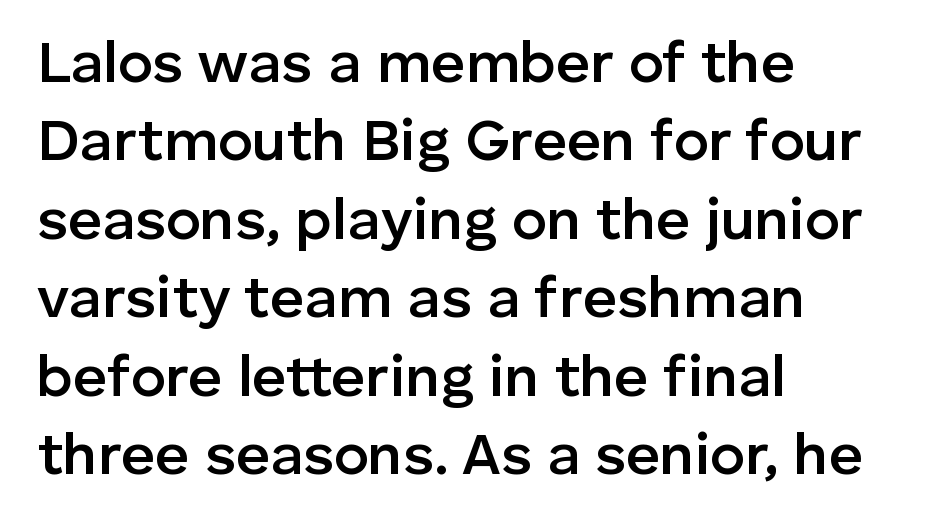
Q: Is the text bold? A: Semi-bold.
Q: Is the text italic (slanted)? A: No, it is upright.
Q: Is the typeface a serif or a sans-serif typeface? A: Sans-serif.
Q: Is the text underlined? A: No.
Q: How is the paragraph aligned? A: Left-aligned.
Q: Is the spacing between letters normal or unusually wide? A: Normal.
Q: Is the spacing between lines tight, normal or loose? A: Normal.
Q: Width (condensed, normal, or wide)? A: Normal.
Q: Stroke contrast? A: Low.
Q: x-height? A: Medium.
Q: Monospaced? A: No.
